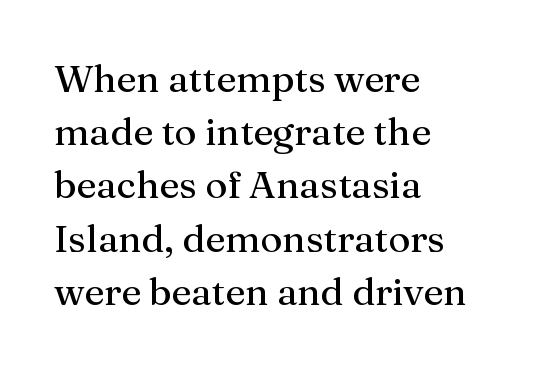
Here the designer chose a conventional face with non-uniform glyph widths. In terms of letterform style, serifs are clearly present. Type without underlining. The lettering holds an erect, upright posture throughout. Leading matches the norm, producing a regular column. The passage shown has conventional tracking throughout.
